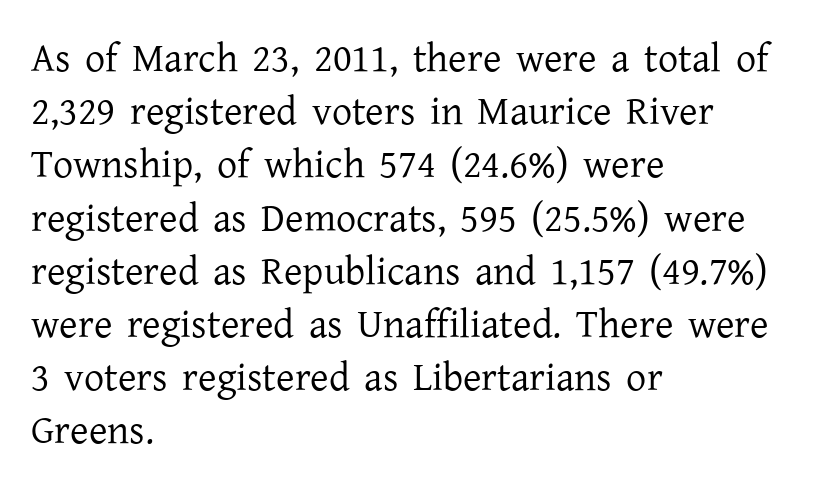
The image shows 40 px regular-weight serif type, upright; set left-aligned, normal line spacing (1.33x), normal letter spacing, not underlined; low stroke contrast and a medium x-height.
